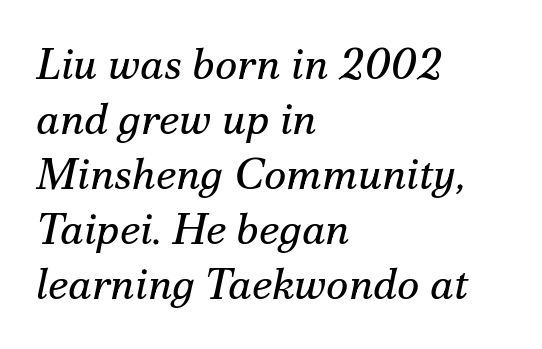
{"serif": "yes", "italic": "yes", "lean": "right", "slant_degrees": 12, "bold": "no", "weight": "regular", "width": "normal", "stroke_contrast": "medium", "x_height": "small", "monospaced": "no", "underline": "no", "align": "left", "line_spacing": "normal", "line_spacing_ratio": 1.28, "letter_spacing": "normal", "letter_spacing_em": 0.0, "glyph_px": 43}
